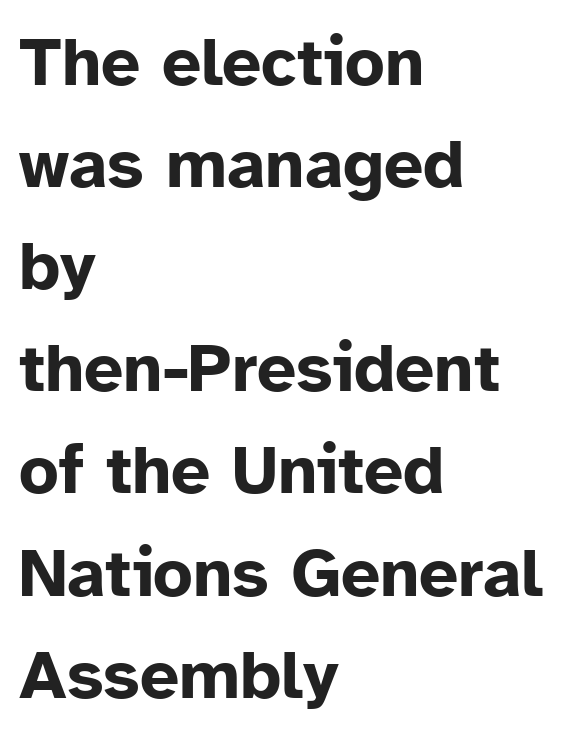
Layout note: lines flush left. The tracking reads as untouched default to a designer's eye. Quick note: underline off. The lines sit at an ordinary, default distance from one another.
